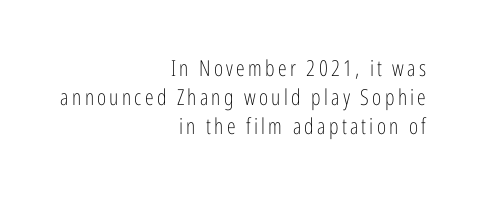
{"italic": "no", "bold": "no", "underline": "no", "align": "right", "line_spacing": "normal", "line_spacing_ratio": 1.31, "glyph_px": 22}
